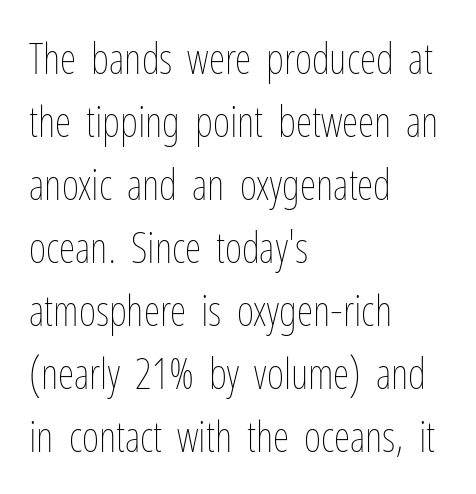
Q: Is the text bold? A: No.
Q: Is the text italic (slanted)? A: No, it is upright.
Q: Is the text underlined? A: No.
Q: How is the paragraph aligned? A: Left-aligned.
Q: Is the spacing between letters normal or unusually wide? A: Normal.
Q: Is the spacing between lines tight, normal or loose? A: Normal.
Q: Width (condensed, normal, or wide)? A: Condensed.
Q: Stroke contrast? A: Low.
Q: x-height? A: Medium.
Q: Monospaced? A: No.
